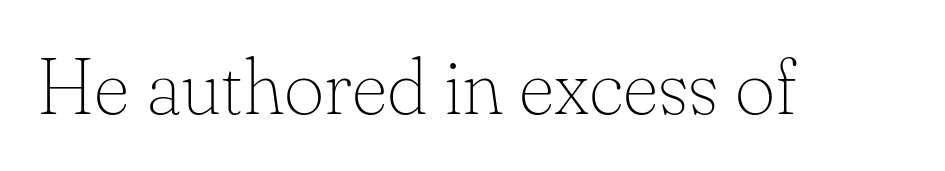
The image shows 78 px thin serif type, upright; set normal letter spacing, not underlined; low stroke contrast and a small x-height.
